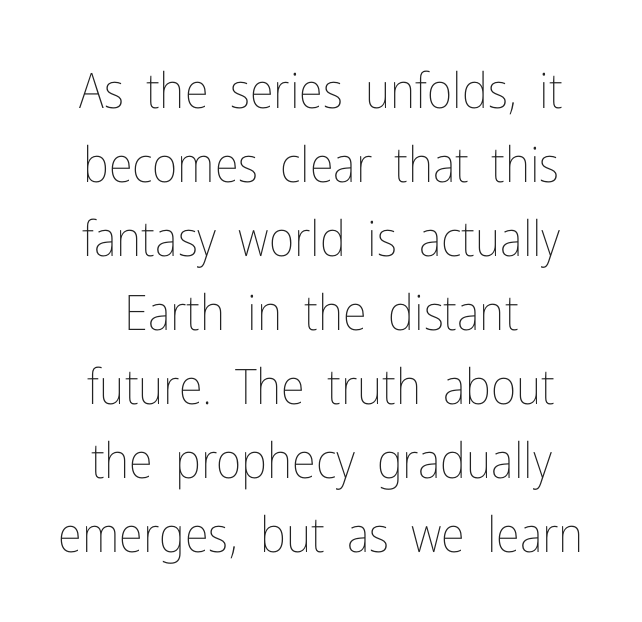
The image shows 49 px thin, condensed type, upright; set normal line spacing (1.51x), normal letter spacing, not underlined; low stroke contrast and a medium x-height.
